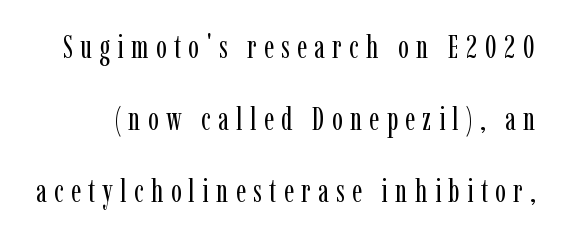
The image shows 32 px regular-weight, condensed serif type, upright; set loose line spacing (2.25x), unusually wide letter spacing (+0.23 em), not underlined; low stroke contrast and a medium x-height.
